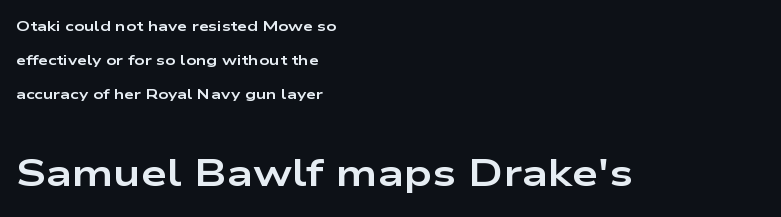
The image shows 37 px bold, wide sans-serif type, upright; set left-aligned, loose line spacing (2.44x), normal letter spacing, not underlined; the second (bottom) block is 2.64x larger; low stroke contrast and a medium x-height.
